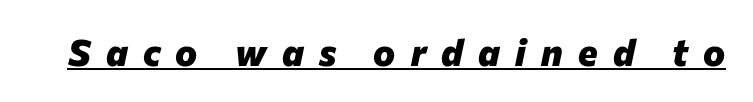
{"italic": "yes", "lean": "right", "slant_degrees": 12, "bold": "yes", "weight": "heavy", "width": "normal", "stroke_contrast": "low", "x_height": "medium", "monospaced": "no", "underline": "yes", "letter_spacing": "wide", "letter_spacing_em": 0.41, "glyph_px": 37}
